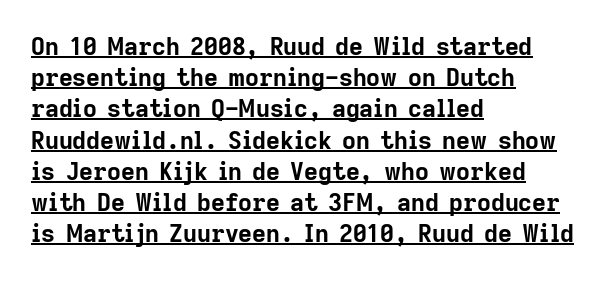
The image shows 24 px bold type, upright; set left-aligned, normal line spacing (1.3x), normal letter spacing, underlined.
